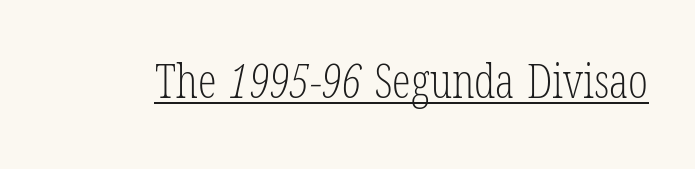
Varying glyph widths throughout — classic text-font behaviour. Stroke thickness stays within the range of a standard reading face or lighter. The font family rendered here belongs to the serif group. The face used here appears with an underline applied.
